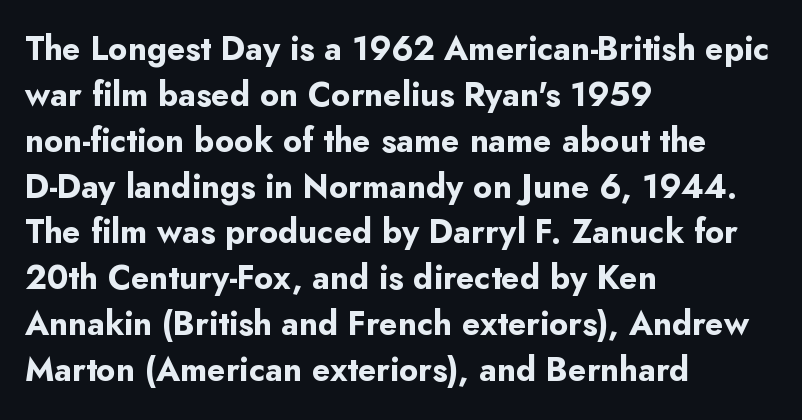
Q: Is the text bold? A: Yes.
Q: Is the text italic (slanted)? A: No, it is upright.
Q: Is the typeface a serif or a sans-serif typeface? A: Sans-serif.
Q: Is the text underlined? A: No.
Q: How is the paragraph aligned? A: Left-aligned.
Q: Is the spacing between letters normal or unusually wide? A: Normal.
Q: Is the spacing between lines tight, normal or loose? A: Normal.
Q: Width (condensed, normal, or wide)? A: Normal.
Q: Stroke contrast? A: Low.
Q: x-height? A: Small.
Q: Monospaced? A: No.
